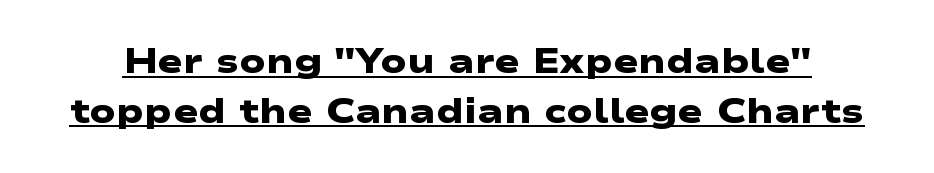
Q: Is the text bold? A: Yes.
Q: Is the typeface a serif or a sans-serif typeface? A: Sans-serif.
Q: Is the text underlined? A: Yes.
Q: Is the spacing between letters normal or unusually wide? A: Normal.
Q: Is the spacing between lines tight, normal or loose? A: Normal.
Q: Width (condensed, normal, or wide)? A: Wide.
Q: Stroke contrast? A: Low.
Q: x-height? A: Medium.
Q: Monospaced? A: No.
